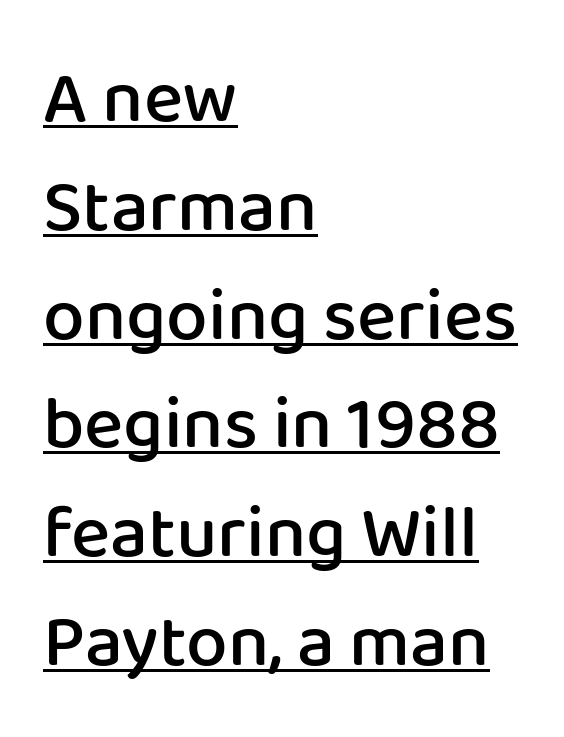
Q: Is the text bold? A: Semi-bold.
Q: Is the text italic (slanted)? A: No, it is upright.
Q: Is the typeface a serif or a sans-serif typeface? A: Sans-serif.
Q: Is the text underlined? A: Yes.
Q: How is the paragraph aligned? A: Left-aligned.
Q: Is the spacing between letters normal or unusually wide? A: Normal.
Q: Is the spacing between lines tight, normal or loose? A: Normal.
Q: Width (condensed, normal, or wide)? A: Normal.
Q: Stroke contrast? A: Low.
Q: x-height? A: Medium.
Q: Monospaced? A: No.
